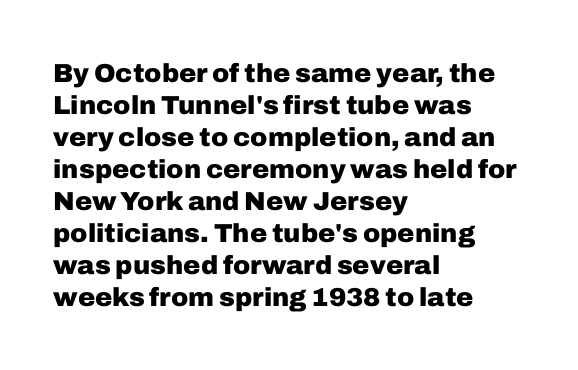
Alignment: flush left. A clean baseline with only descenders dipping below it. Vertical strokes here are truly vertical. Every letter is thick-stroked: bold, no question. A typesetter would call this zero additional tracking.
